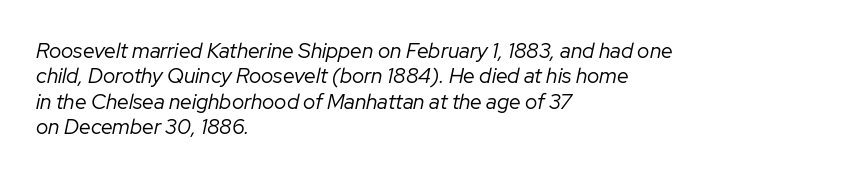
Does extra space separate the letters? No, they use regular spacing. The axis of the letterforms is tilted away from vertical. Nobody drew a line under any word here. Visually the block forms a straight wall on the left and a jagged coastline on the right.
